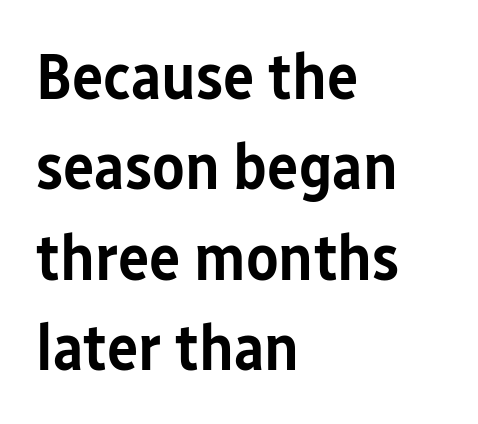
Q: Is the text bold? A: Semi-bold.
Q: Is the text italic (slanted)? A: No, it is upright.
Q: Is the typeface a serif or a sans-serif typeface? A: Sans-serif.
Q: Is the text underlined? A: No.
Q: How is the paragraph aligned? A: Left-aligned.
Q: Is the spacing between letters normal or unusually wide? A: Normal.
Q: Is the spacing between lines tight, normal or loose? A: Normal.
Q: Width (condensed, normal, or wide)? A: Condensed.
Q: Stroke contrast? A: Low.
Q: x-height? A: Medium.
Q: Monospaced? A: No.
